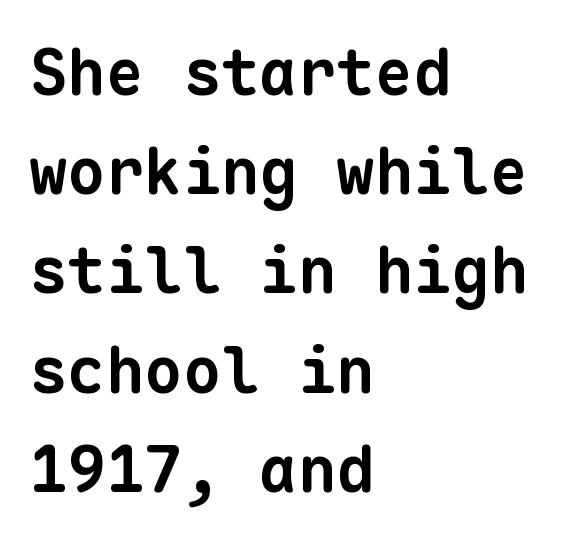
Q: Is the text bold? A: Yes.
Q: Is the typeface a serif or a sans-serif typeface? A: Sans-serif.
Q: Is the text underlined? A: No.
Q: How is the paragraph aligned? A: Left-aligned.
Q: Is the spacing between letters normal or unusually wide? A: Normal.
Q: Is the spacing between lines tight, normal or loose? A: Normal.
Q: Width (condensed, normal, or wide)? A: Normal.
Q: Stroke contrast? A: Low.
Q: x-height? A: Medium.
Q: Monospaced? A: Yes.
